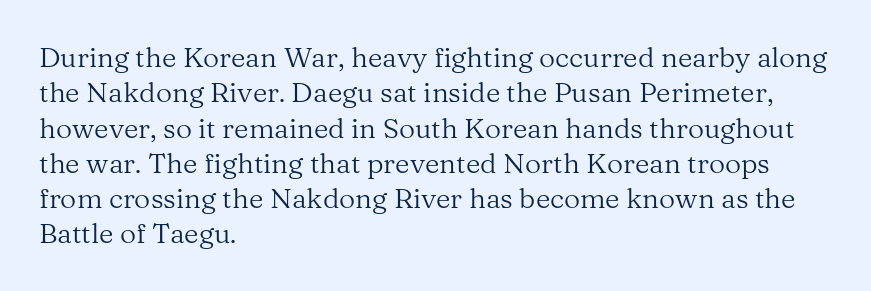
The space directly below the letters is spotless. Line beginnings align vertically; line endings do not. There is no visible air inserted between adjacent glyphs. Each stroke keeps to a modest, everyday thickness or less. The rows are spaced the way most documents space them.
